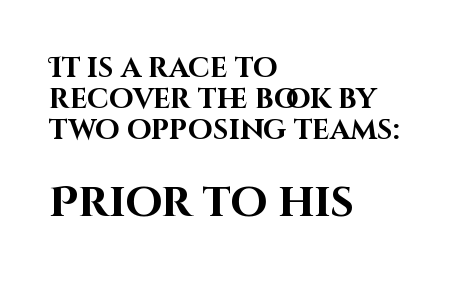
{"serif": "no", "italic": "no", "bold": "yes", "weight": "bold", "width": "normal", "stroke_contrast": "high", "x_height": "large", "monospaced": "no", "underline": "no", "align": "left", "line_spacing": "tight", "line_spacing_ratio": 1.1, "letter_spacing": "normal", "letter_spacing_em": 0.0, "larger_block": "second", "size_ratio": 1.5, "glyph_px": 42}
